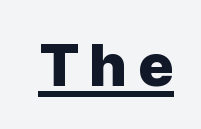
{"serif": "no", "italic": "no", "bold": "yes", "weight": "heavy", "width": "normal", "stroke_contrast": "low", "x_height": "medium", "monospaced": "no", "underline": "yes", "glyph_px": 60}
